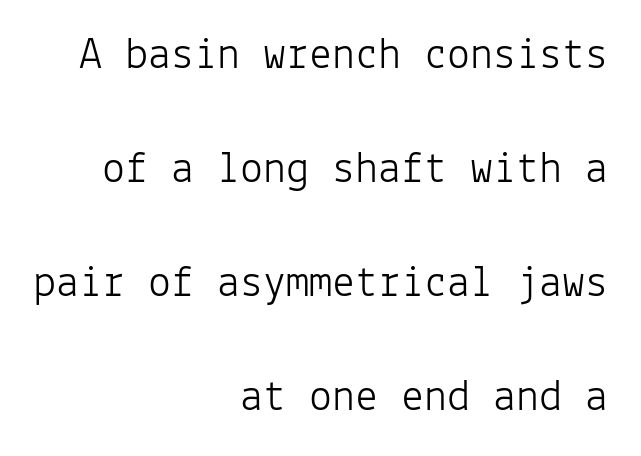
The image shows 46 px light sans-serif type, upright, monospaced; set right-aligned, loose line spacing (2.48x), normal letter spacing, not underlined; low stroke contrast and a medium x-height.
